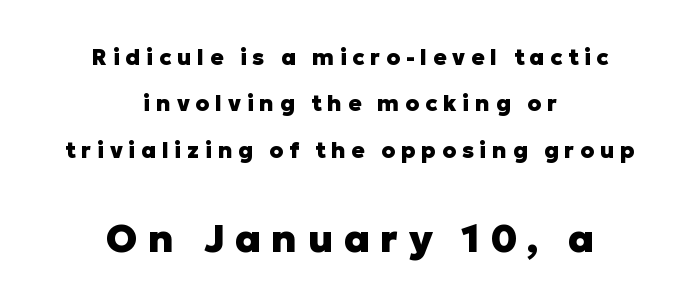
Q: Is the text bold? A: Yes.
Q: Is the text italic (slanted)? A: No, it is upright.
Q: Is the typeface a serif or a sans-serif typeface? A: Sans-serif.
Q: Is the text underlined? A: No.
Q: How is the paragraph aligned? A: Centered.
Q: Is the spacing between letters normal or unusually wide? A: Unusually wide.
Q: Is the spacing between lines tight, normal or loose? A: Loose.
Q: Which block of text is set in a larger size, the first (top) or the second (bottom)? A: The second (bottom) one.
Q: Width (condensed, normal, or wide)? A: Normal.
Q: Stroke contrast? A: Low.
Q: x-height? A: Medium.
Q: Monospaced? A: No.
